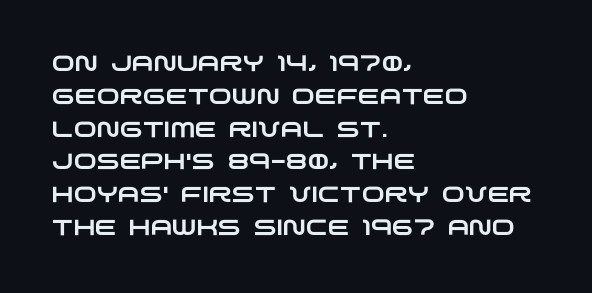
No word sits above an underline. The lines sit at an ordinary, default distance from one another. Is the letter spacing exaggerated? No — it looks like the ordinary default. Caption: multi-line text, flush left, ragged right.
